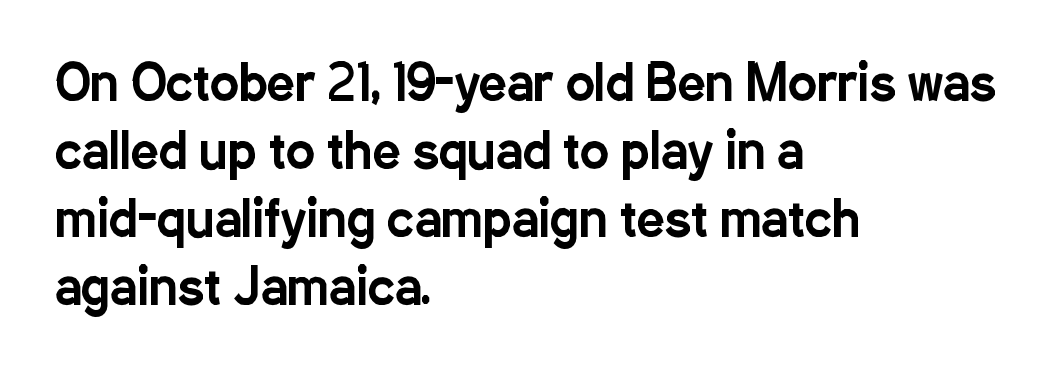
A clean baseline with only descenders dipping below it. The letters stand upright; this is a roman face. The letters advance in unequal steps, a hallmark of proportional type. Where is the straight margin? On the left. Nope, no serifs anywhere on these letters.
